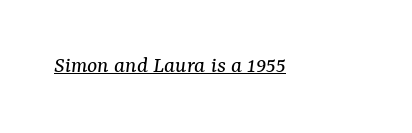
When letters slant like this, we call the style italic. The lettering is marked with a stroke running underneath it. This rendering leaves character spacing at its baseline value. The characters are drawn with everyday or finer stroke widths.
